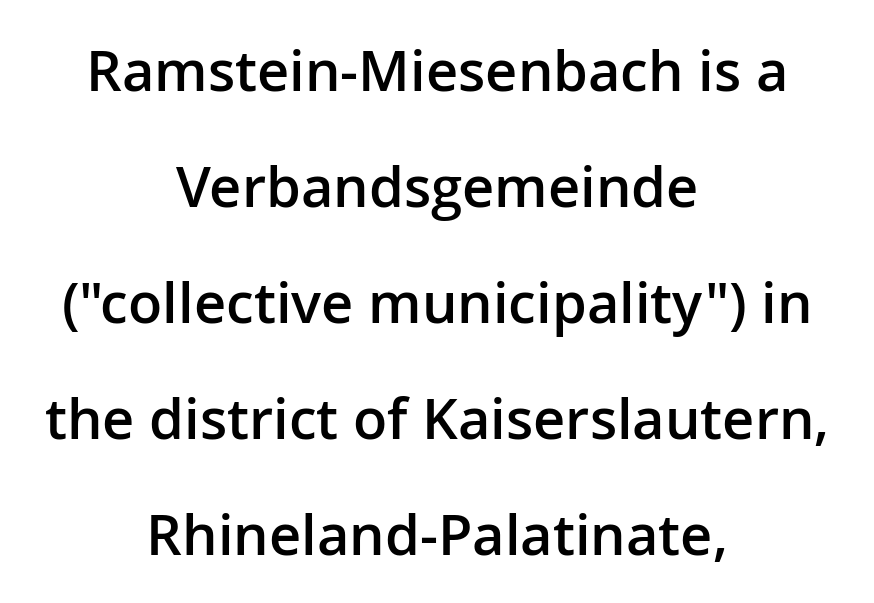
The image shows 56 px semibold sans-serif type, upright; set centered, loose line spacing (2.07x), normal letter spacing, not underlined; low stroke contrast and a medium x-height.
